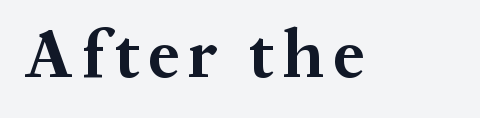
Q: Is the text bold? A: Yes.
Q: Is the text italic (slanted)? A: No, it is upright.
Q: Is the typeface a serif or a sans-serif typeface? A: Serif.
Q: Is the text underlined? A: No.
Q: Width (condensed, normal, or wide)? A: Normal.
Q: Stroke contrast? A: Medium.
Q: x-height? A: Medium.
Q: Monospaced? A: No.
